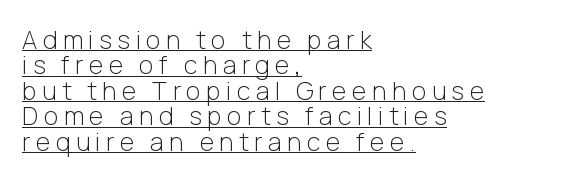
{"italic": "no", "bold": "no", "underline": "yes", "align": "left", "line_spacing": "tight", "line_spacing_ratio": 1.02, "letter_spacing": "wide", "letter_spacing_em": 0.22, "glyph_px": 25}
